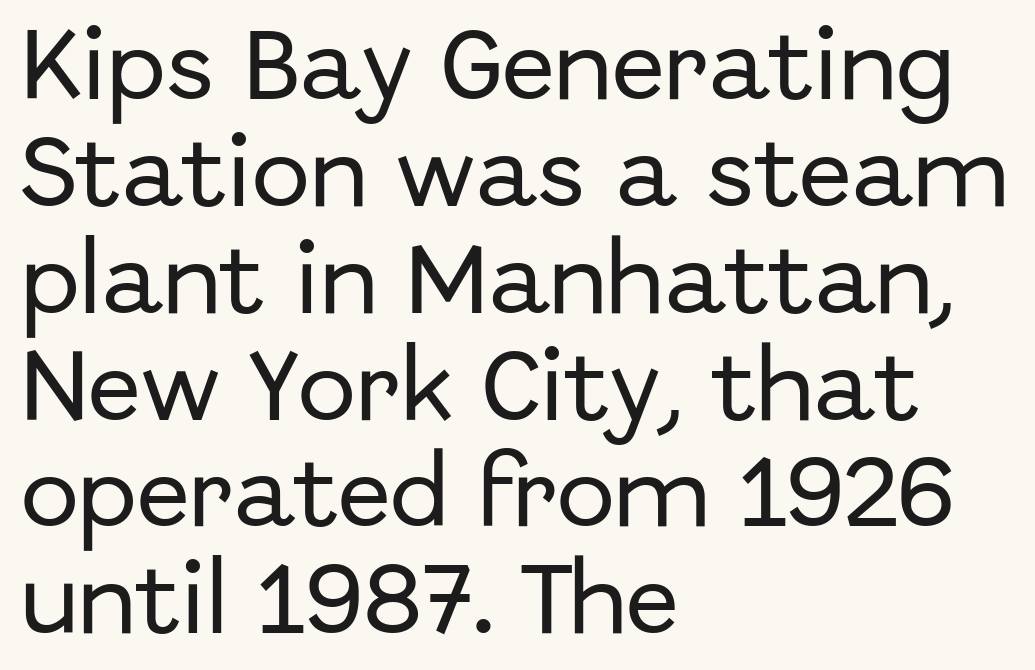
Q: Is the text italic (slanted)? A: No, it is upright.
Q: Is the typeface a serif or a sans-serif typeface? A: Sans-serif.
Q: Is the text underlined? A: No.
Q: How is the paragraph aligned? A: Left-aligned.
Q: Is the spacing between letters normal or unusually wide? A: Normal.
Q: Is the spacing between lines tight, normal or loose? A: Normal.
Q: Width (condensed, normal, or wide)? A: Normal.
Q: Stroke contrast? A: Low.
Q: x-height? A: Medium.
Q: Monospaced? A: No.
